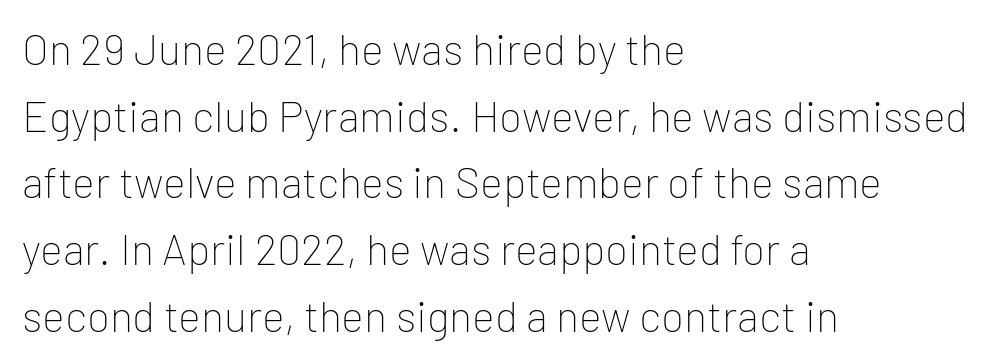
Q: Is the text bold? A: No.
Q: Is the text italic (slanted)? A: No, it is upright.
Q: Is the typeface a serif or a sans-serif typeface? A: Sans-serif.
Q: Is the text underlined? A: No.
Q: How is the paragraph aligned? A: Left-aligned.
Q: Is the spacing between letters normal or unusually wide? A: Normal.
Q: Is the spacing between lines tight, normal or loose? A: Normal.
Q: Width (condensed, normal, or wide)? A: Normal.
Q: Stroke contrast? A: Low.
Q: x-height? A: Medium.
Q: Monospaced? A: No.
